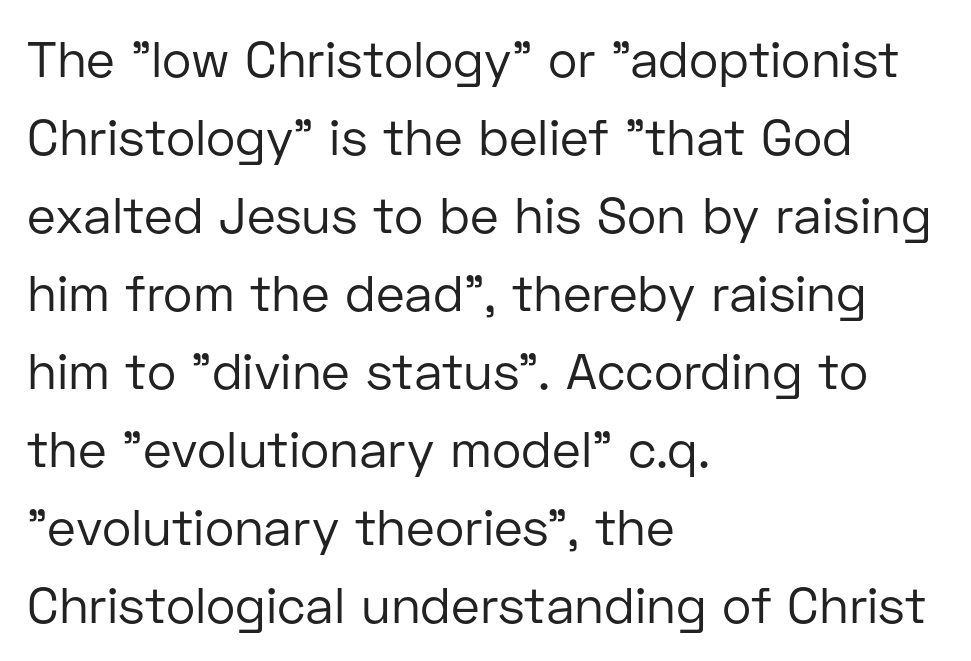
Q: Is the text bold? A: No.
Q: Is the text italic (slanted)? A: No, it is upright.
Q: Is the typeface a serif or a sans-serif typeface? A: Sans-serif.
Q: Is the text underlined? A: No.
Q: How is the paragraph aligned? A: Left-aligned.
Q: Is the spacing between letters normal or unusually wide? A: Normal.
Q: Is the spacing between lines tight, normal or loose? A: Normal.
Q: Width (condensed, normal, or wide)? A: Normal.
Q: Stroke contrast? A: Low.
Q: x-height? A: Medium.
Q: Monospaced? A: No.
